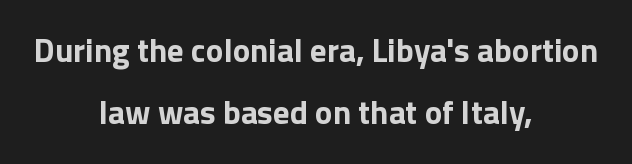
Do the letters lean? They stand straight. Reading down the block, each line starts at a different indent, mirrored at its end. Decoration check: the copy has no underline. Classification — sans serif. How are the letters spaced? Ordinarily, with no added tracking.
